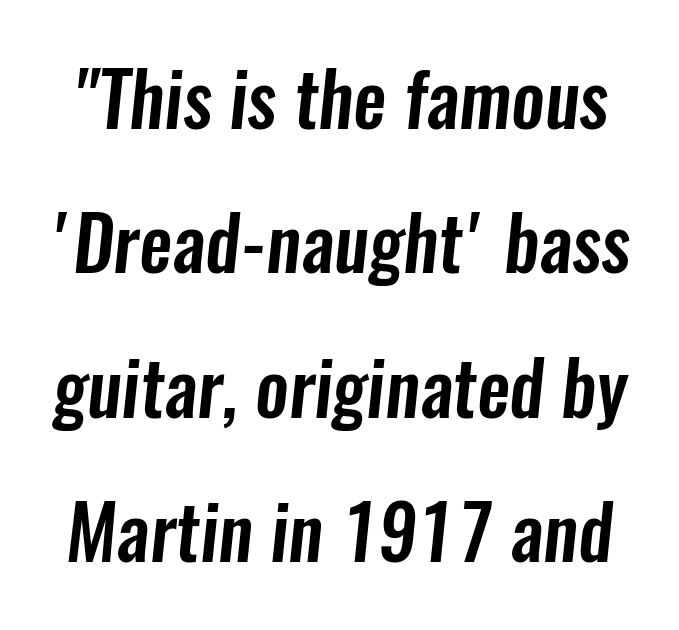
The image shows 74 px condensed sans-serif type; set loose line spacing (1.95x), normal letter spacing, not underlined; low stroke contrast and a medium x-height.
